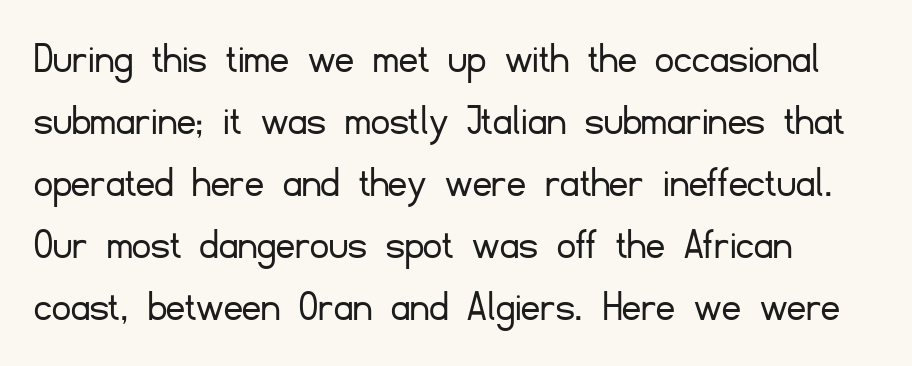
The image shows 46 px light sans-serif type, upright; set left-aligned, normal line spacing (1.35x), normal letter spacing, not underlined; low stroke contrast and a small x-height.
